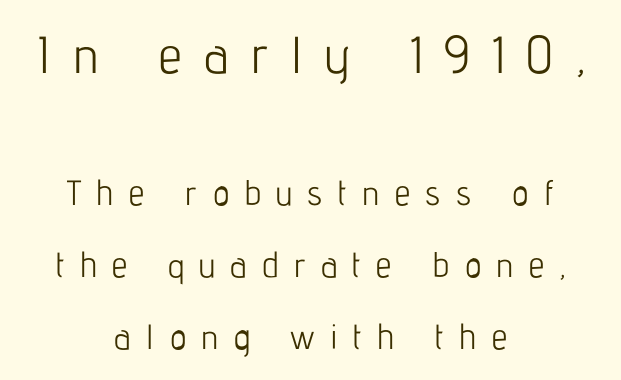
{"serif": "no", "italic": "no", "bold": "no", "weight": "light", "width": "condensed", "stroke_contrast": "low", "x_height": "medium", "monospaced": "no", "underline": "no", "align": "center", "line_spacing": "loose", "line_spacing_ratio": 2.06, "letter_spacing": "wide", "letter_spacing_em": 0.44, "larger_block": "first", "size_ratio": 1.49, "glyph_px": 52}
